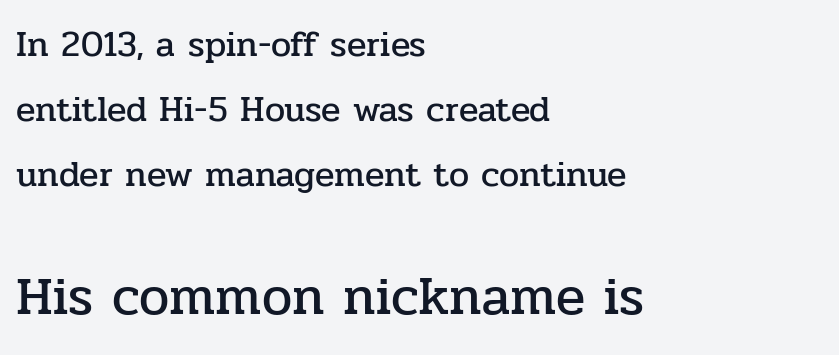
The image shows 54 px serif type, upright; set left-aligned, line spacing 1.8x, normal letter spacing, not underlined; the second (bottom) block is 1.5x larger; low stroke contrast and a medium x-height.
